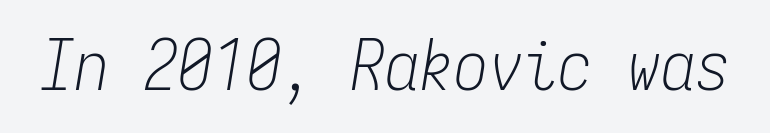
{"italic": "yes", "lean": "right", "slant_degrees": 9, "bold": "no", "weight": "light", "width": "condensed", "stroke_contrast": "low", "x_height": "medium", "monospaced": "yes", "underline": "no", "letter_spacing": "normal", "letter_spacing_em": 0.0, "glyph_px": 69}
